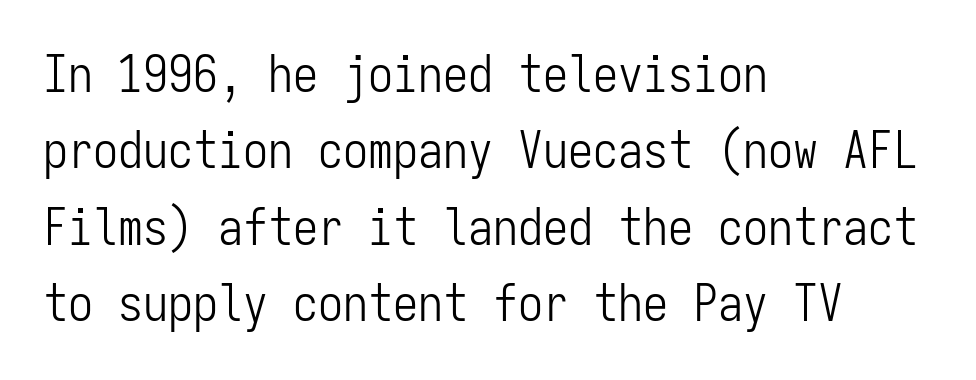
The image shows 50 px light, condensed sans-serif type, upright, monospaced; set left-aligned, normal line spacing (1.53x), normal letter spacing, not underlined; low stroke contrast and a medium x-height.
